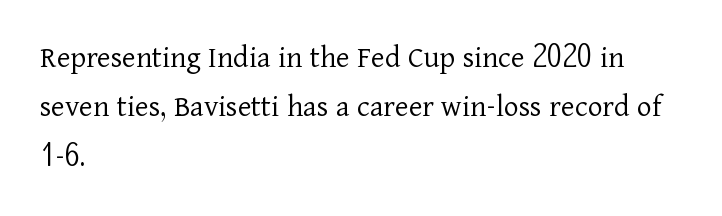
The image shows 32 px light serif type, upright; set left-aligned, normal line spacing (1.54x), normal letter spacing, not underlined; low stroke contrast and a medium x-height.
